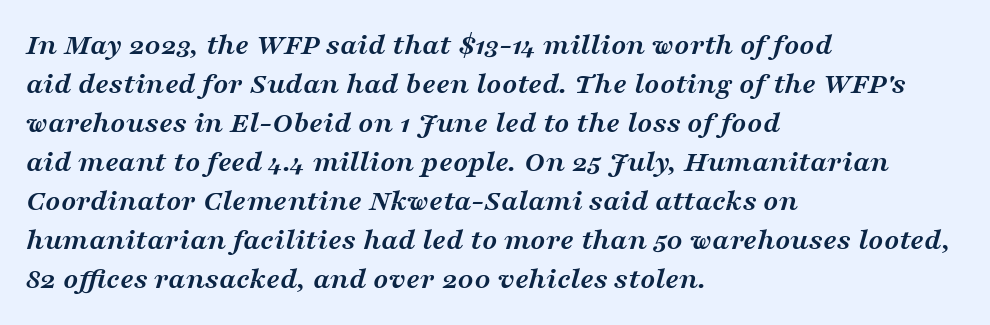
Q: Is the text bold? A: Yes.
Q: Is the text italic (slanted)? A: Yes, it leans right by about 16 degrees.
Q: Is the typeface a serif or a sans-serif typeface? A: Serif.
Q: Is the text underlined? A: No.
Q: How is the paragraph aligned? A: Left-aligned.
Q: Is the spacing between letters normal or unusually wide? A: Normal.
Q: Is the spacing between lines tight, normal or loose? A: Normal.
Q: Width (condensed, normal, or wide)? A: Wide.
Q: Stroke contrast? A: Medium.
Q: x-height? A: Medium.
Q: Monospaced? A: No.
